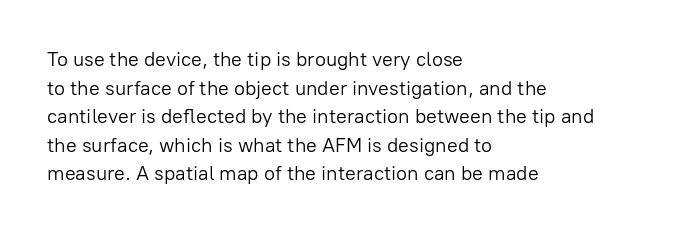
Q: Is the text bold? A: No.
Q: Is the text italic (slanted)? A: No, it is upright.
Q: Is the text underlined? A: No.
Q: How is the paragraph aligned? A: Left-aligned.
Q: Is the spacing between letters normal or unusually wide? A: Normal.
Q: Is the spacing between lines tight, normal or loose? A: Normal.
